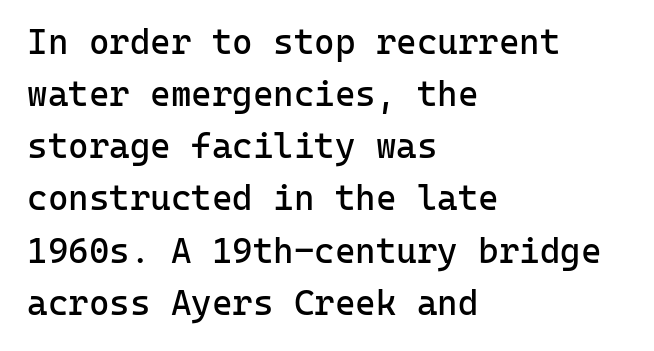
The image shows 35 px regular-weight sans-serif type, upright, monospaced; set left-aligned, normal line spacing (1.49x), normal letter spacing, not underlined; low stroke contrast and a medium x-height.
